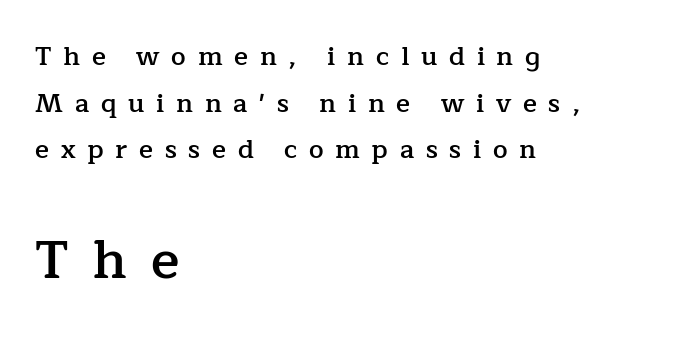
The image shows 53 px semibold serif type, upright; set left-aligned, line spacing 1.79x, unusually wide letter spacing (+0.45 em), not underlined; the second (bottom) block is 2.04x larger; low stroke contrast and a medium x-height.
